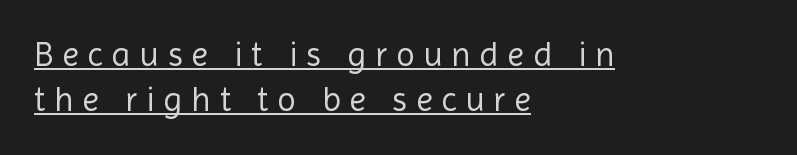
Q: Is the text bold? A: No.
Q: Is the text italic (slanted)? A: No, it is upright.
Q: Is the typeface a serif or a sans-serif typeface? A: Sans-serif.
Q: Is the text underlined? A: Yes.
Q: How is the paragraph aligned? A: Left-aligned.
Q: Is the spacing between letters normal or unusually wide? A: Unusually wide.
Q: Is the spacing between lines tight, normal or loose? A: Normal.
Q: Width (condensed, normal, or wide)? A: Normal.
Q: x-height? A: Medium.
Q: Monospaced? A: No.
